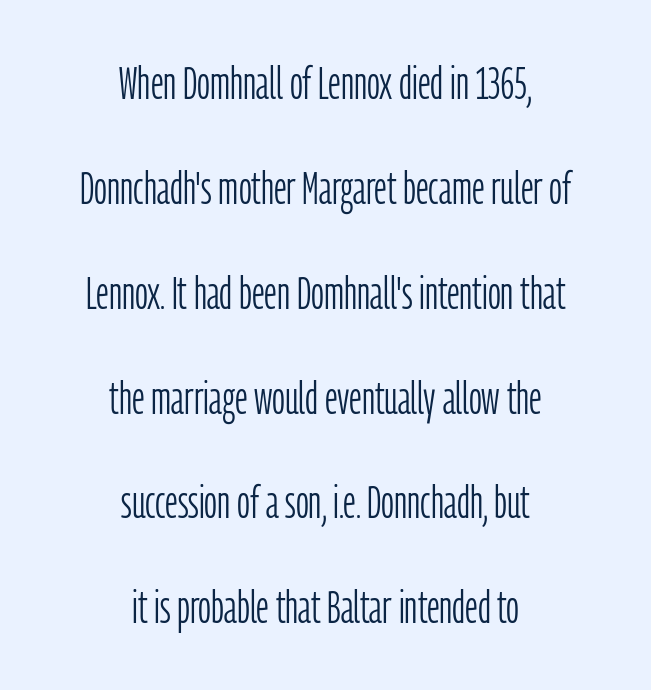
Only glyphs here, with clear space below each row. Rendered with straight, roman letterforms. The passage shown is typeset with a sans-serif family. Do the characters align in a grid? No, the font is proportional. Look at the tracking — it's just the regular setting, nothing added.
